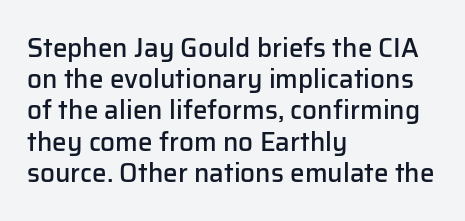
{"italic": "no", "bold": "semi", "underline": "no", "align": "left", "line_spacing_ratio": 1.2, "letter_spacing": "normal", "letter_spacing_em": 0.0, "glyph_px": 26}
